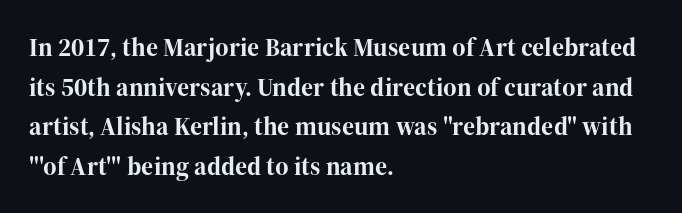
Line spacing here is normal. Words float on clear page, feet unadorned. Each glyph is drawn with heavy, bold strokes. There is no visible air inserted between adjacent glyphs. These lines are set flush left with a ragged right edge. This is roman type, the default non-slanted kind.
